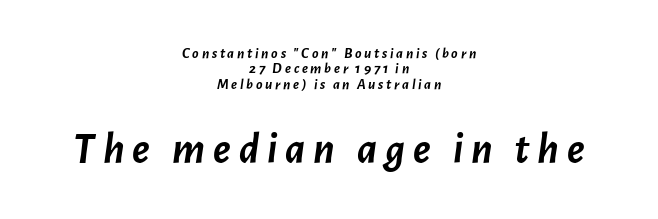
Q: Is the text bold? A: Yes.
Q: Is the text italic (slanted)? A: Yes, it leans right by about 7 degrees.
Q: Is the text underlined? A: No.
Q: How is the paragraph aligned? A: Centered.
Q: Is the spacing between lines tight, normal or loose? A: Tight.
Q: Which block of text is set in a larger size, the first (top) or the second (bottom)? A: The second (bottom) one.
Q: Width (condensed, normal, or wide)? A: Normal.
Q: Stroke contrast? A: Low.
Q: x-height? A: Medium.
Q: Monospaced? A: No.
